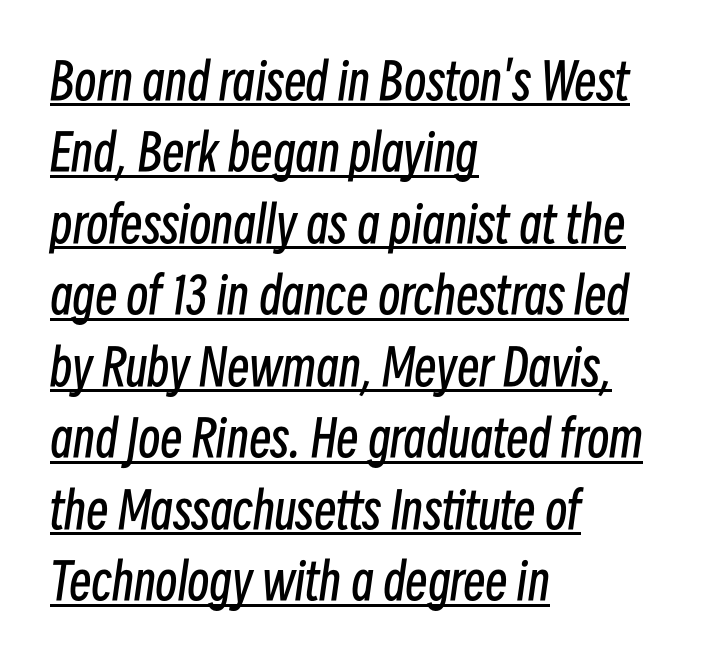
{"italic": "yes", "lean": "right", "slant_degrees": 8, "bold": "no", "weight": "regular", "width": "condensed", "stroke_contrast": "low", "x_height": "medium", "monospaced": "no", "underline": "yes", "align": "left", "line_spacing": "normal", "line_spacing_ratio": 1.43, "letter_spacing": "normal", "letter_spacing_em": 0.0, "glyph_px": 50}
